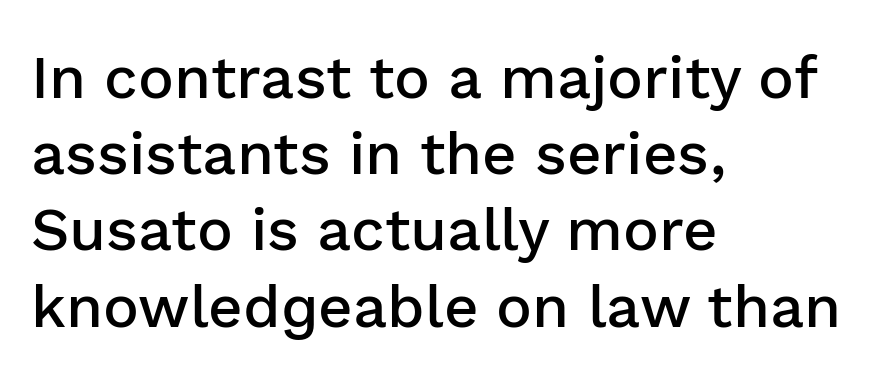
Q: Is the text bold? A: Semi-bold.
Q: Is the text italic (slanted)? A: No, it is upright.
Q: Is the typeface a serif or a sans-serif typeface? A: Sans-serif.
Q: Is the text underlined? A: No.
Q: How is the paragraph aligned? A: Left-aligned.
Q: Is the spacing between letters normal or unusually wide? A: Normal.
Q: Is the spacing between lines tight, normal or loose? A: Normal.
Q: Width (condensed, normal, or wide)? A: Normal.
Q: Stroke contrast? A: Low.
Q: x-height? A: Medium.
Q: Monospaced? A: No.
